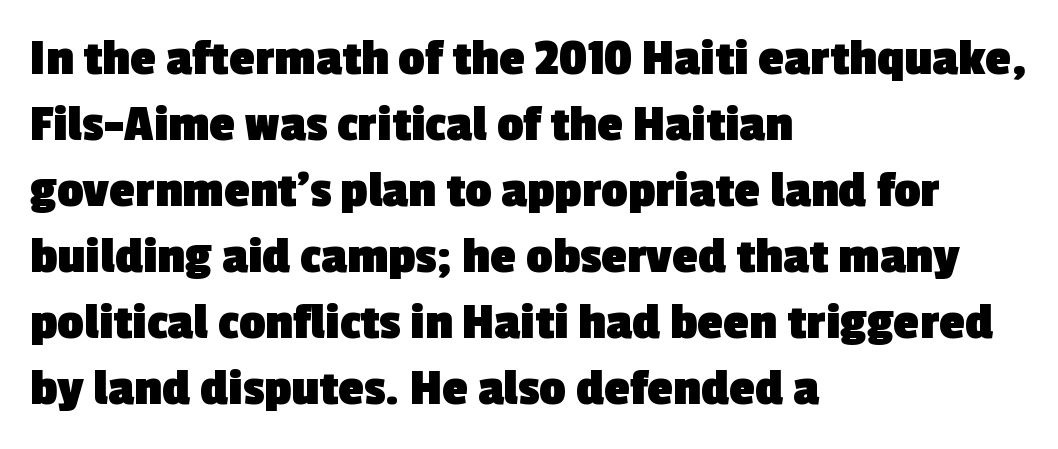
{"serif": "no", "bold": "yes", "weight": "heavy", "width": "normal", "x_height": "medium", "monospaced": "no", "underline": "no", "align": "left", "line_spacing": "normal", "line_spacing_ratio": 1.27, "letter_spacing": "normal", "letter_spacing_em": 0.0, "glyph_px": 52}
